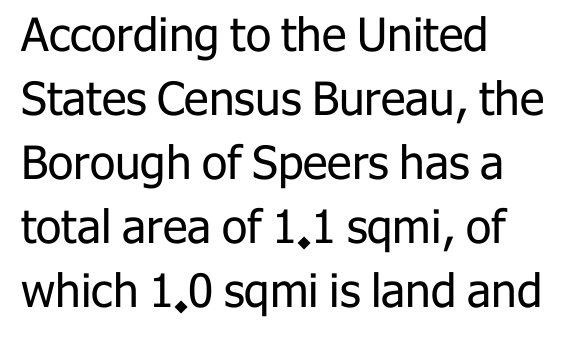
The image shows 46 px regular-weight sans-serif type, upright; set left-aligned, normal line spacing (1.39x), normal letter spacing, not underlined; low stroke contrast and a medium x-height.
